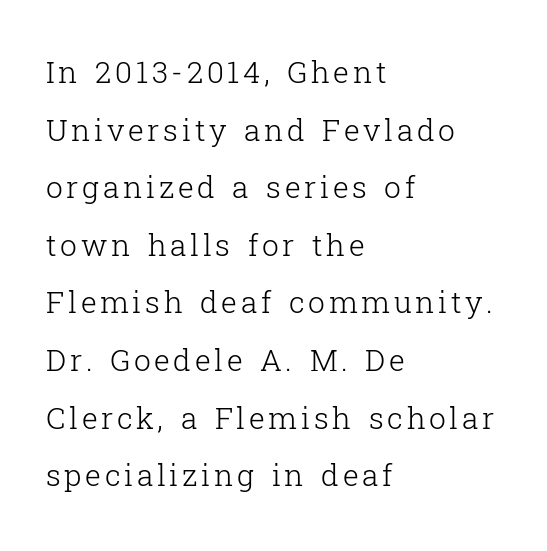
Q: Is the text bold? A: No.
Q: Is the text italic (slanted)? A: No, it is upright.
Q: Is the typeface a serif or a sans-serif typeface? A: Serif.
Q: Is the text underlined? A: No.
Q: How is the paragraph aligned? A: Left-aligned.
Q: Is the spacing between lines tight, normal or loose? A: Loose.
Q: Width (condensed, normal, or wide)? A: Normal.
Q: Stroke contrast? A: Low.
Q: x-height? A: Medium.
Q: Monospaced? A: No.
